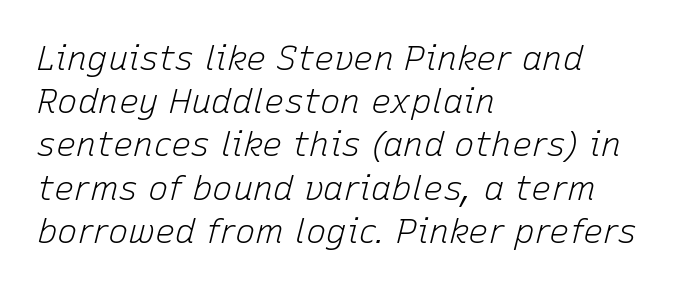
The letters sit at their default tracking, neither squeezed nor spread. The gap between lines stays unmarked. Looks like regular typesetting: each glyph gets only the width it needs. The typesetting does not lean heavy: it is not bold.
